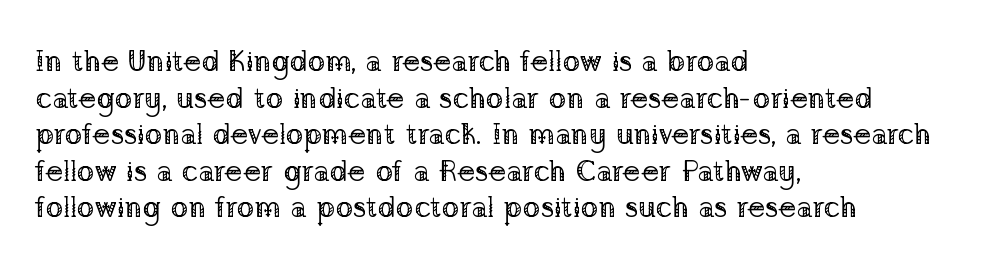
Compared with typical body copy, the letter spacing here is the same. No word sits above an underline. You can tell from the footed stems that serif type was used. Posture: vertical. The text block is weighted toward the left margin, trailing off unevenly rightward. Think of a printed novel: that variable character pitch is what you see here.
